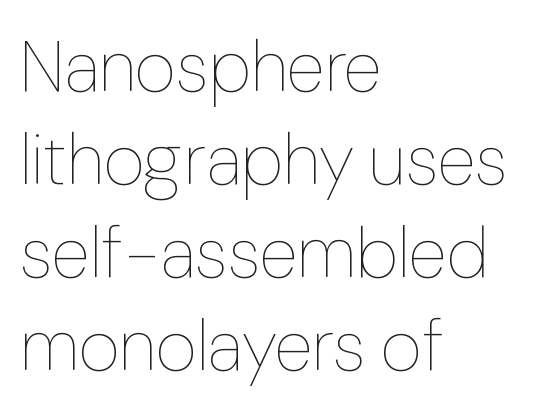
The image shows 71 px thin type, upright; set left-aligned, normal line spacing (1.31x), normal letter spacing, not underlined; low stroke contrast and a medium x-height.
